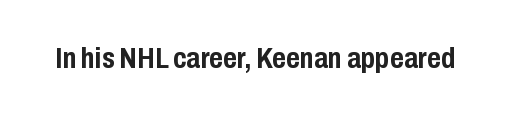
Q: Is the text bold? A: Yes.
Q: Is the text italic (slanted)? A: No, it is upright.
Q: Is the typeface a serif or a sans-serif typeface? A: Sans-serif.
Q: Is the text underlined? A: No.
Q: Is the spacing between letters normal or unusually wide? A: Normal.
Q: Width (condensed, normal, or wide)? A: Condensed.
Q: Stroke contrast? A: Low.
Q: x-height? A: Medium.
Q: Monospaced? A: No.
